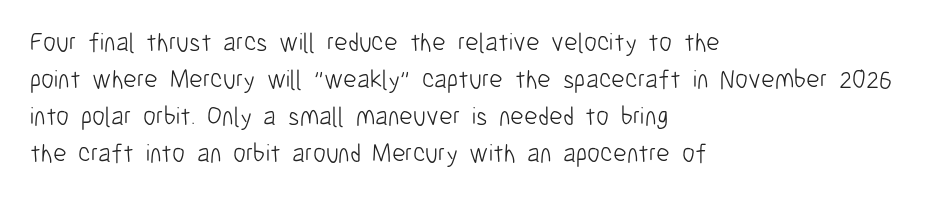
Q: Is the text bold? A: No.
Q: Is the text italic (slanted)? A: No, it is upright.
Q: Is the text underlined? A: No.
Q: How is the paragraph aligned? A: Left-aligned.
Q: Is the spacing between letters normal or unusually wide? A: Normal.
Q: Is the spacing between lines tight, normal or loose? A: Normal.
